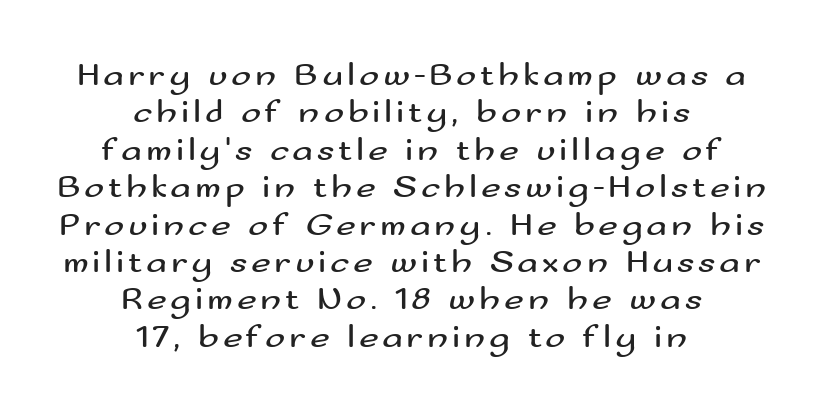
{"serif": "no", "italic": "no", "bold": "no", "weight": "regular", "width": "wide", "stroke_contrast": "medium", "x_height": "small", "monospaced": "no", "underline": "no", "align": "center", "line_spacing": "tight", "line_spacing_ratio": 1.1, "glyph_px": 34}
